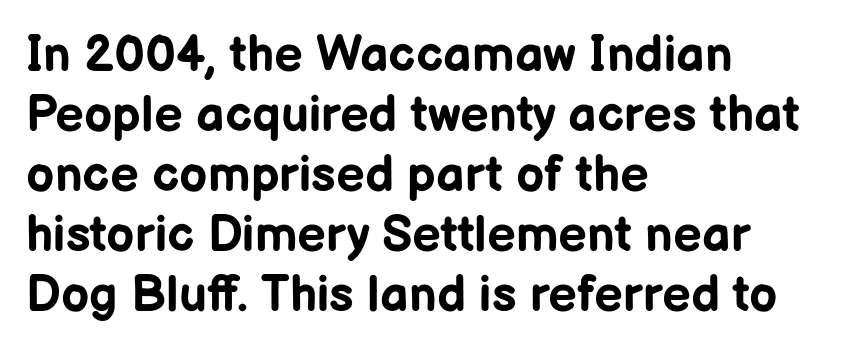
{"serif": "no", "italic": "no", "bold": "yes", "weight": "bold", "width": "normal", "stroke_contrast": "low", "x_height": "medium", "monospaced": "no", "underline": "no", "align": "left", "line_spacing_ratio": 1.2, "letter_spacing": "normal", "letter_spacing_em": 0.0, "glyph_px": 50}
